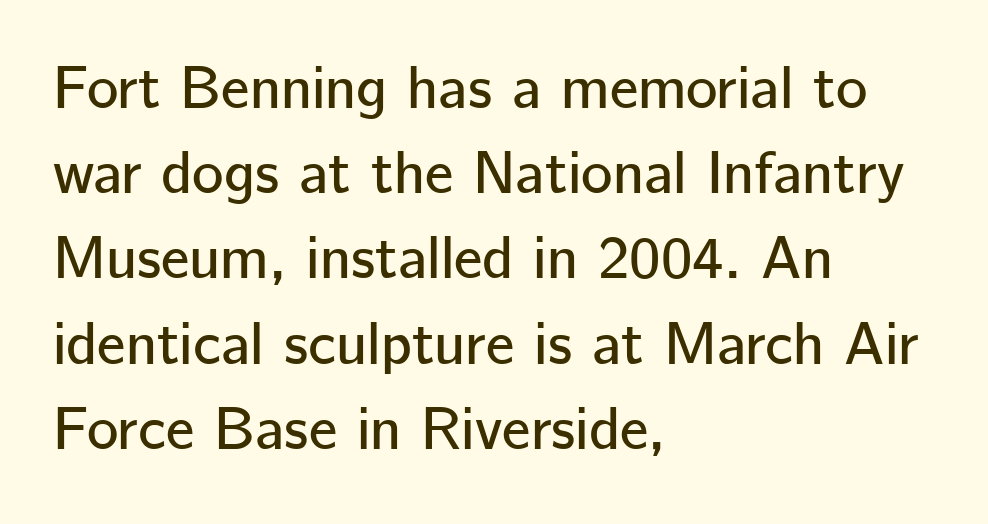
Q: Is the text italic (slanted)? A: No, it is upright.
Q: Is the typeface a serif or a sans-serif typeface? A: Sans-serif.
Q: Is the text underlined? A: No.
Q: How is the paragraph aligned? A: Left-aligned.
Q: Is the spacing between letters normal or unusually wide? A: Normal.
Q: Is the spacing between lines tight, normal or loose? A: Normal.
Q: Width (condensed, normal, or wide)? A: Normal.
Q: Stroke contrast? A: Low.
Q: x-height? A: Medium.
Q: Monospaced? A: No.
